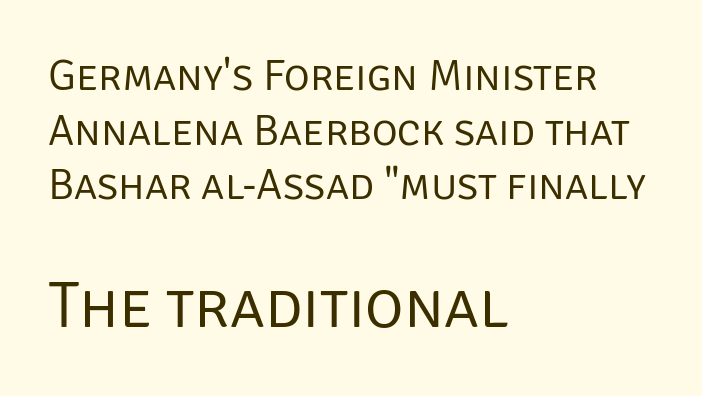
Q: Is the text bold? A: No.
Q: Is the text italic (slanted)? A: No, it is upright.
Q: Is the typeface a serif or a sans-serif typeface? A: Sans-serif.
Q: Is the text underlined? A: No.
Q: How is the paragraph aligned? A: Left-aligned.
Q: Is the spacing between letters normal or unusually wide? A: Normal.
Q: Which block of text is set in a larger size, the first (top) or the second (bottom)? A: The second (bottom) one.
Q: Width (condensed, normal, or wide)? A: Normal.
Q: Stroke contrast? A: Low.
Q: x-height? A: Large.
Q: Monospaced? A: No.
